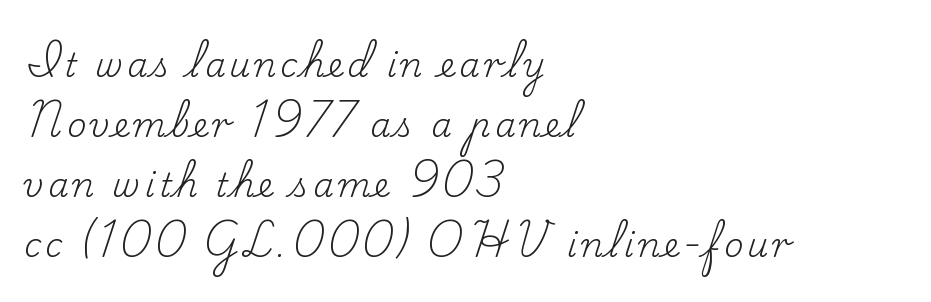
Q: Is the text bold? A: No.
Q: Is the text italic (slanted)? A: Yes.
Q: Is the typeface a serif or a sans-serif typeface? A: Serif.
Q: Is the text underlined? A: No.
Q: How is the paragraph aligned? A: Left-aligned.
Q: Width (condensed, normal, or wide)? A: Normal.
Q: Stroke contrast? A: Low.
Q: x-height? A: Small.
Q: Monospaced? A: No.
